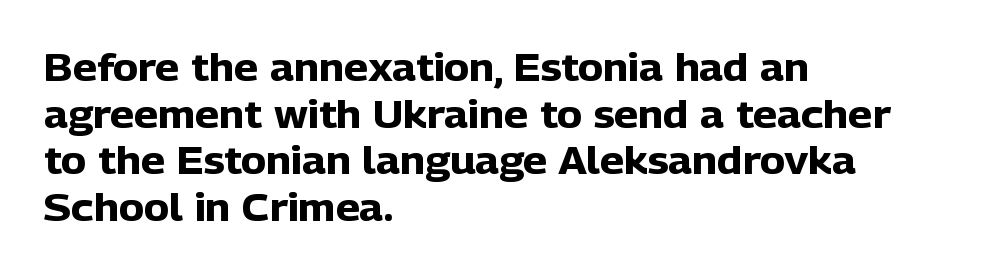
The image shows 38 px heavy sans-serif type, upright; set left-aligned, line spacing 1.23x, normal letter spacing, not underlined; low stroke contrast and a medium x-height.
